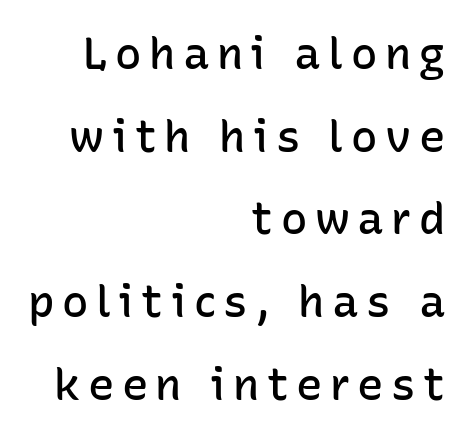
The image shows 44 px semibold sans-serif type, upright; set right-aligned, line spacing 1.88x, not underlined; low stroke contrast and a medium x-height.
